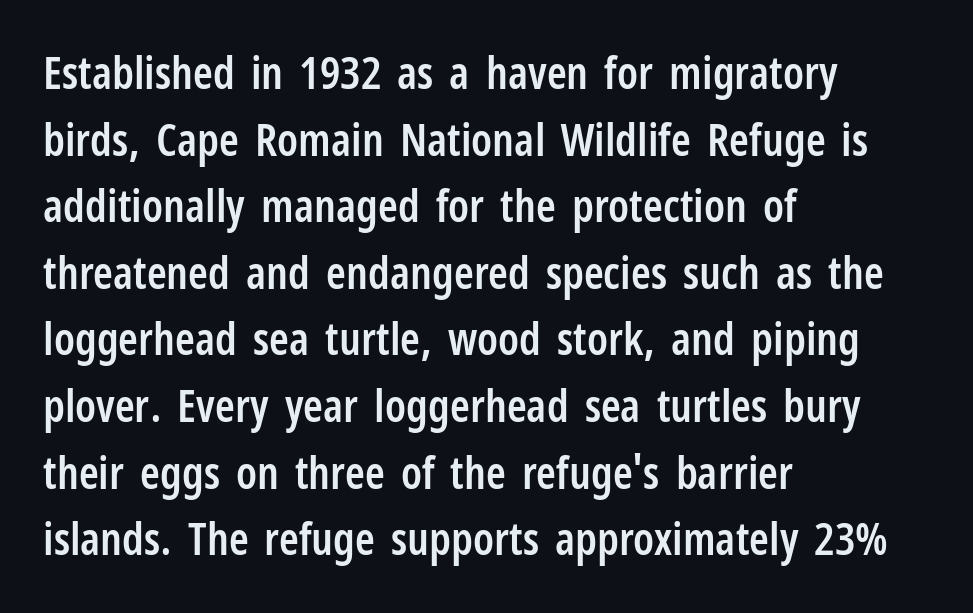
{"serif": "no", "italic": "no", "bold": "semi", "weight": "semibold", "width": "condensed", "stroke_contrast": "low", "x_height": "medium", "monospaced": "no", "underline": "no", "align": "left", "line_spacing": "normal", "line_spacing_ratio": 1.48, "letter_spacing": "normal", "letter_spacing_em": 0.0, "glyph_px": 45}
